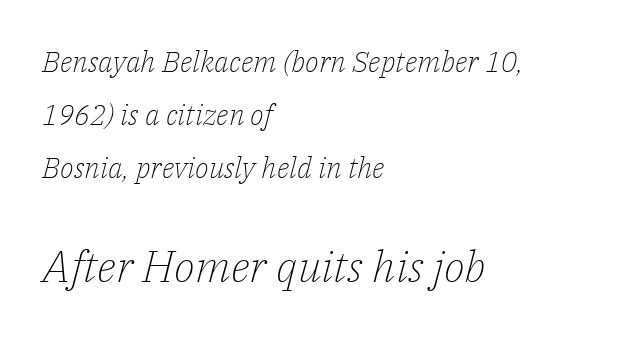
Q: Is the text bold? A: No.
Q: Is the text italic (slanted)? A: Yes, it leans right by about 14 degrees.
Q: Is the typeface a serif or a sans-serif typeface? A: Serif.
Q: Is the text underlined? A: No.
Q: How is the paragraph aligned? A: Left-aligned.
Q: Is the spacing between letters normal or unusually wide? A: Normal.
Q: Which block of text is set in a larger size, the first (top) or the second (bottom)? A: The second (bottom) one.
Q: Width (condensed, normal, or wide)? A: Normal.
Q: Stroke contrast? A: Low.
Q: x-height? A: Medium.
Q: Monospaced? A: No.
